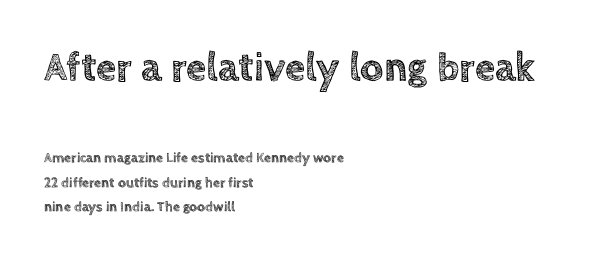
A clean baseline with only descenders dipping below it. Each letter keeps its own natural width here, so spacing adapts to shape. Short and long lines alike share a common starting point at left. Bigger letters appear in the top chunk; the bottom chunk is reduced. Posture: vertical. Words appear dense and cohesive because spacing is normal.
